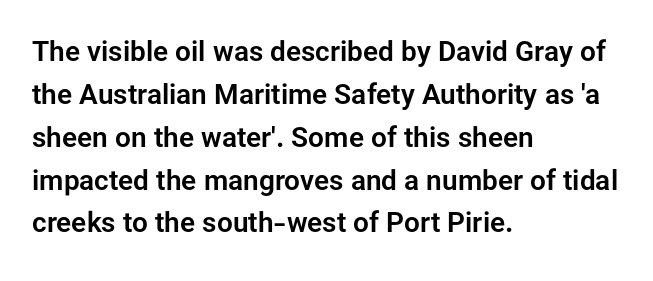
The image shows 28 px sans-serif type, upright; set left-aligned, normal line spacing (1.53x), normal letter spacing, not underlined; low stroke contrast and a medium x-height.
